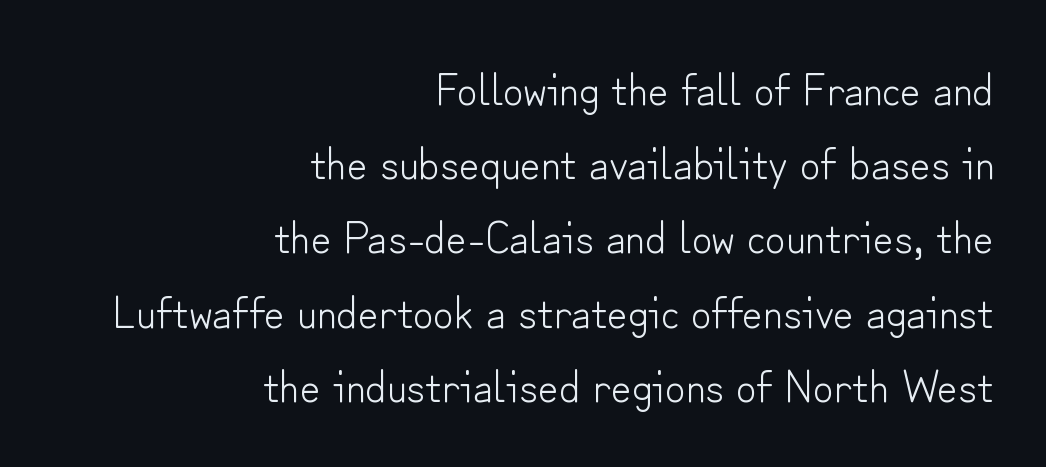
{"serif": "no", "italic": "no", "bold": "no", "weight": "light", "width": "normal", "stroke_contrast": "low", "x_height": "small", "monospaced": "no", "underline": "no", "align": "right", "line_spacing": "normal", "line_spacing_ratio": 1.65, "letter_spacing": "normal", "letter_spacing_em": 0.0, "glyph_px": 45}
